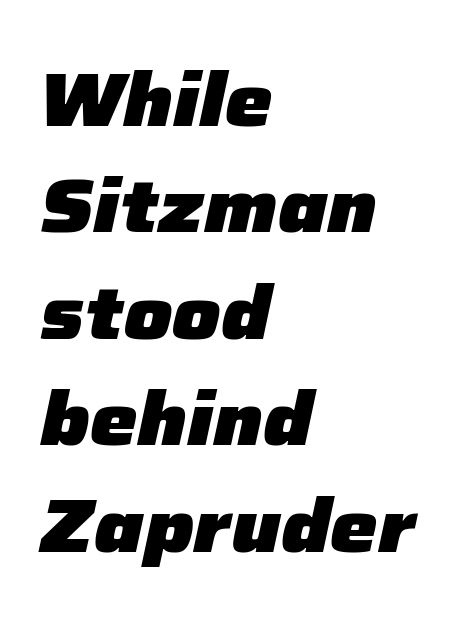
Q: Is the text bold? A: Yes.
Q: Is the text italic (slanted)? A: Yes, it leans right by about 12 degrees.
Q: Is the text underlined? A: No.
Q: How is the paragraph aligned? A: Left-aligned.
Q: Is the spacing between letters normal or unusually wide? A: Normal.
Q: Is the spacing between lines tight, normal or loose? A: Normal.
Q: Width (condensed, normal, or wide)? A: Normal.
Q: Stroke contrast? A: Low.
Q: x-height? A: Medium.
Q: Monospaced? A: No.
